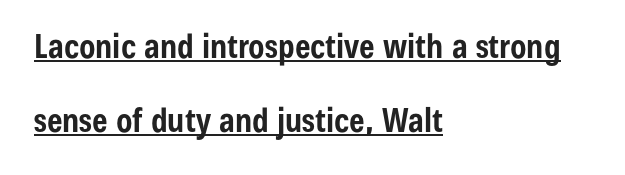
The image shows 33 px bold, condensed sans-serif type, upright; set left-aligned, loose line spacing (2.25x), normal letter spacing, underlined; low stroke contrast and a medium x-height.
